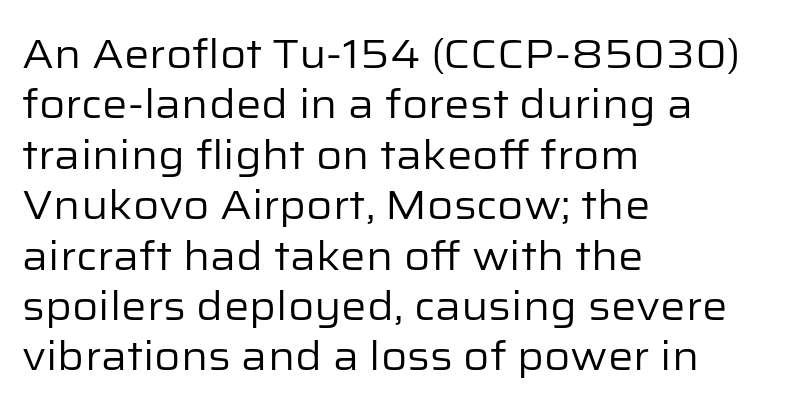
{"serif": "no", "italic": "no", "bold": "no", "weight": "regular", "width": "normal", "stroke_contrast": "low", "x_height": "medium", "monospaced": "no", "underline": "no", "align": "left", "line_spacing": "normal", "line_spacing_ratio": 1.26, "letter_spacing": "normal", "letter_spacing_em": 0.0, "glyph_px": 40}
